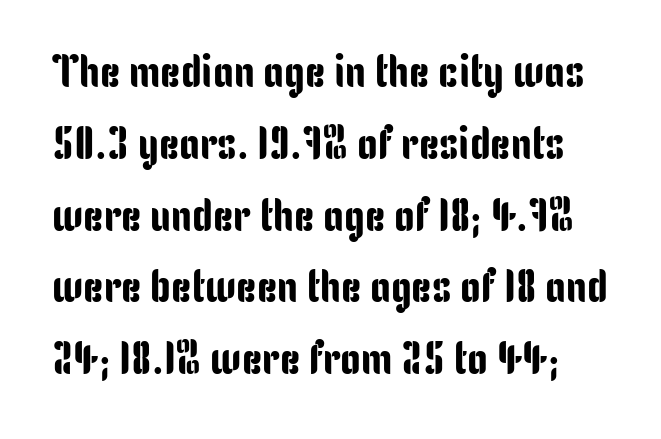
Q: Is the text italic (slanted)? A: No, it is upright.
Q: Is the typeface a serif or a sans-serif typeface? A: Sans-serif.
Q: Is the text underlined? A: No.
Q: Is the spacing between letters normal or unusually wide? A: Normal.
Q: Is the spacing between lines tight, normal or loose? A: Normal.
Q: Width (condensed, normal, or wide)? A: Condensed.
Q: Stroke contrast? A: Low.
Q: x-height? A: Medium.
Q: Monospaced? A: No.
